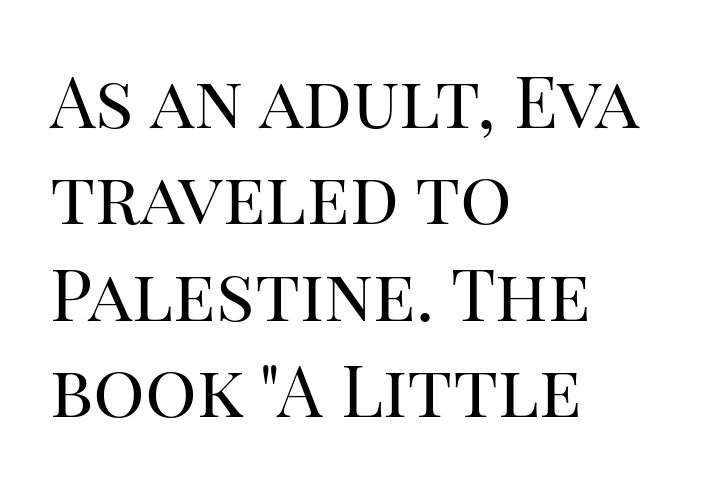
{"serif": "yes", "italic": "no", "bold": "no", "weight": "regular", "width": "normal", "stroke_contrast": "high", "x_height": "large", "monospaced": "no", "underline": "no", "align": "left", "line_spacing": "normal", "line_spacing_ratio": 1.34, "letter_spacing": "normal", "letter_spacing_em": 0.0, "glyph_px": 72}
